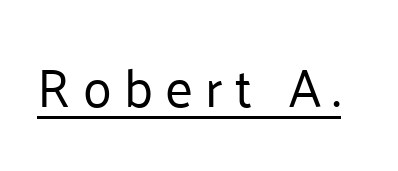
You can tell it's not italic because the verticals are truly vertical. These lines have a slow, spaced-out rhythm from letter to letter. Beneath each row of characters lies a ruled line. The rendering uses natural spacing where letterforms have individual widths. Examine the stroke ends and you'll find no serifs. This is not heavy type; no bold has been used.
